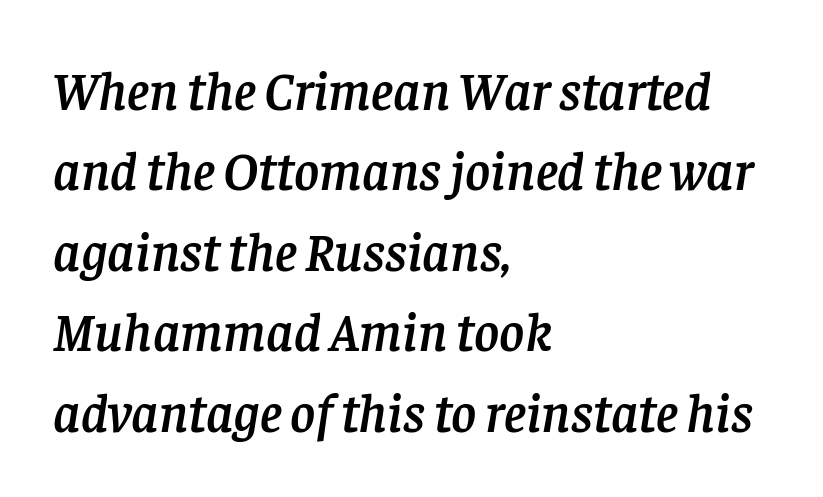
The image shows 54 px serif type, italic (leaning right); set left-aligned, normal line spacing (1.49x), normal letter spacing, not underlined; low stroke contrast and a large x-height.
